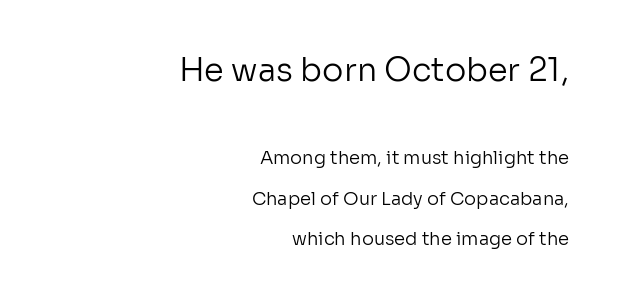
Descenders are the only things crossing below the line. This sample uses a sans-serif face. The vertical gap from one line to the next is large. These lines stack with their right ends in a neat column.
